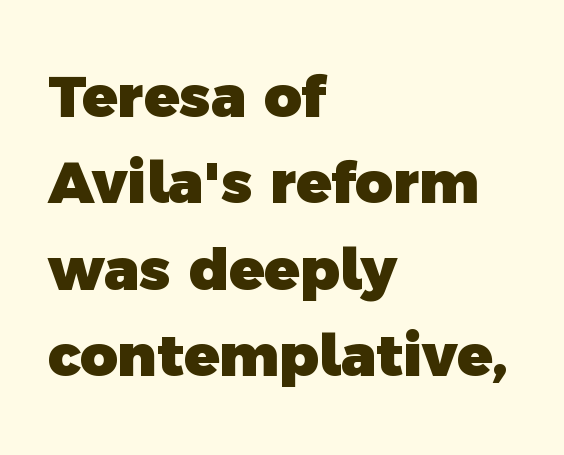
The image shows 58 px heavy sans-serif type; set left-aligned, normal line spacing (1.49x), normal letter spacing, not underlined; a medium x-height.
